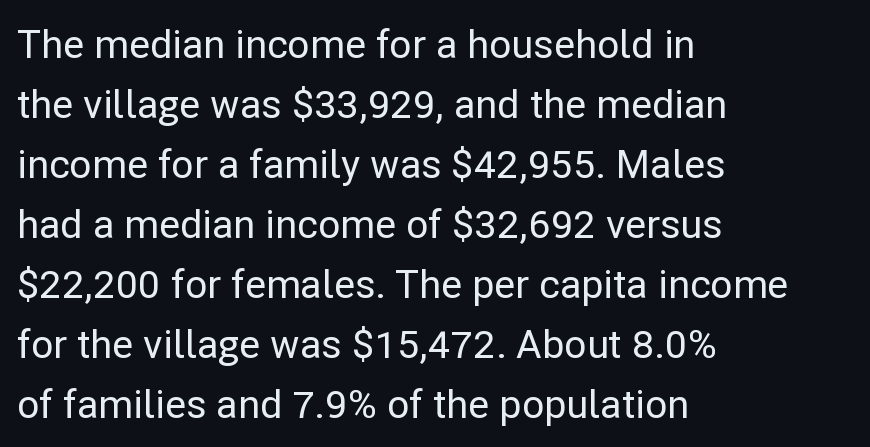
Q: Is the text italic (slanted)? A: No, it is upright.
Q: Is the typeface a serif or a sans-serif typeface? A: Sans-serif.
Q: Is the text underlined? A: No.
Q: How is the paragraph aligned? A: Left-aligned.
Q: Is the spacing between letters normal or unusually wide? A: Normal.
Q: Is the spacing between lines tight, normal or loose? A: Normal.
Q: Width (condensed, normal, or wide)? A: Normal.
Q: Stroke contrast? A: Low.
Q: x-height? A: Medium.
Q: Monospaced? A: No.
